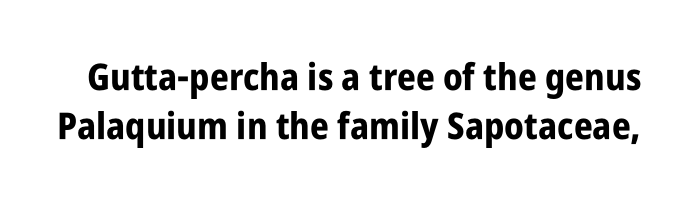
Q: Is the text bold? A: Yes.
Q: Is the text italic (slanted)? A: No, it is upright.
Q: Is the typeface a serif or a sans-serif typeface? A: Sans-serif.
Q: Is the text underlined? A: No.
Q: Is the spacing between letters normal or unusually wide? A: Normal.
Q: Is the spacing between lines tight, normal or loose? A: Normal.
Q: Width (condensed, normal, or wide)? A: Condensed.
Q: Stroke contrast? A: Low.
Q: x-height? A: Large.
Q: Monospaced? A: No.
